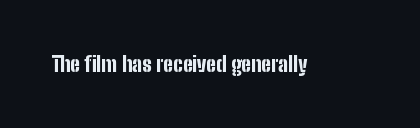
Q: Is the text bold? A: Yes.
Q: Is the text italic (slanted)? A: No, it is upright.
Q: Is the text underlined? A: No.
Q: Is the spacing between letters normal or unusually wide? A: Normal.
